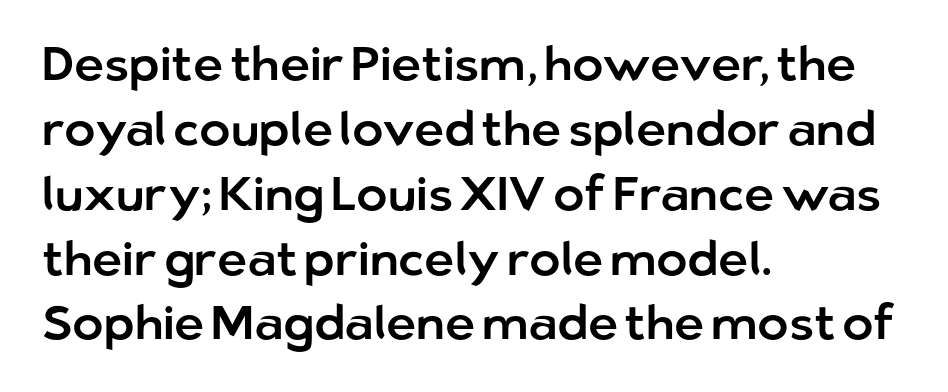
{"serif": "no", "italic": "no", "width": "normal", "stroke_contrast": "low", "x_height": "medium", "monospaced": "no", "underline": "no", "align": "left", "line_spacing": "normal", "line_spacing_ratio": 1.38, "letter_spacing": "normal", "letter_spacing_em": 0.0, "glyph_px": 47}
